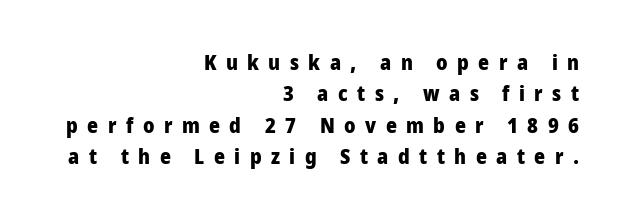
The image shows 21 px bold type, upright; set right-aligned, normal line spacing (1.49x), unusually wide letter spacing (+0.45 em), not underlined.
